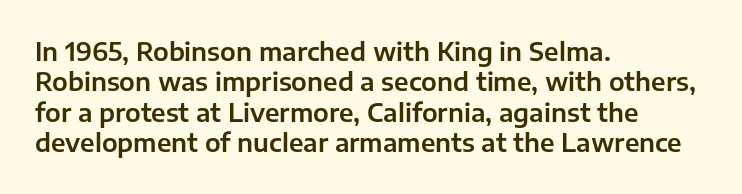
{"italic": "no", "underline": "no", "align": "left", "line_spacing_ratio": 1.22, "letter_spacing": "normal", "letter_spacing_em": 0.0, "glyph_px": 25}
